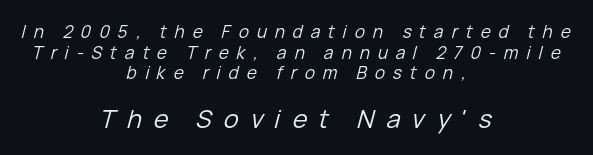
Centered paragraph, ragged on both sides. It's the slanting kind of type. A clean baseline with only descenders dipping below it. Top chunk: small. Bottom chunk: large. Words appear elongated and porous because spacing is wide. On a weight scale, this lands at 450 or below.
